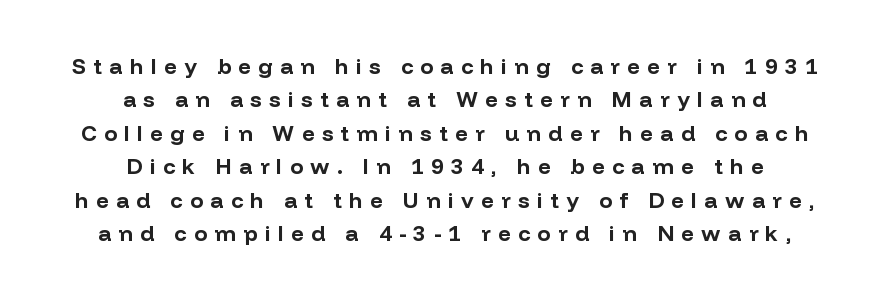
{"italic": "no", "bold": "yes", "underline": "no", "align": "center", "line_spacing": "normal", "line_spacing_ratio": 1.52, "letter_spacing": "wide", "letter_spacing_em": 0.34, "glyph_px": 22}
